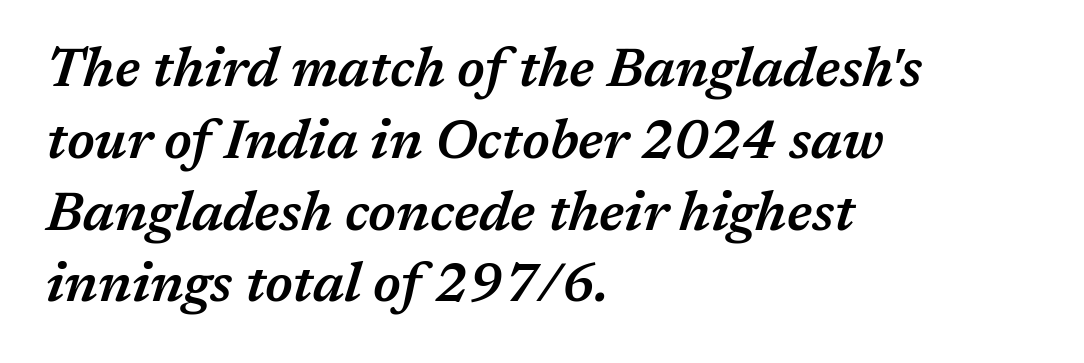
The image shows 54 px semibold type, italic (leaning right); set left-aligned, normal line spacing (1.33x), normal letter spacing, not underlined; medium stroke contrast and a medium x-height.
